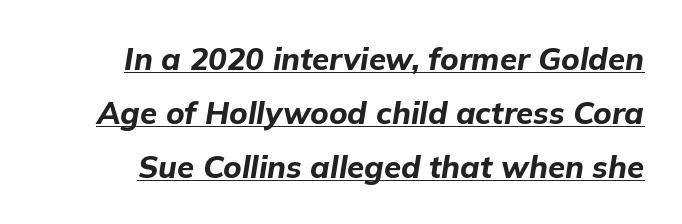
Proportional: the letters do not fall into vertical columns. The tracking reads as untouched default to a designer's eye. Weight check: bold — yes, fully. The sample's only ornament is a line tracing under the words. Every character sits at an angle, as italics do.
